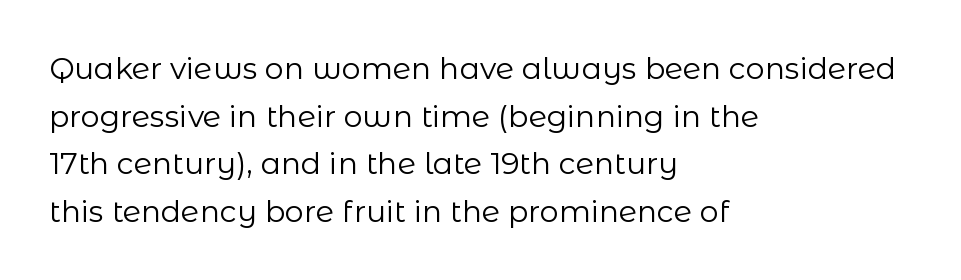
The setting favours the left margin, as ordinary paragraphs usually do. Proportional: the letters do not fall into vertical columns. Italic? Not at all — the glyphs are vertical. You could call the tracking neutral — neither tight nor loose. Weight: regular or lighter. Plain, unruled lines of type.
